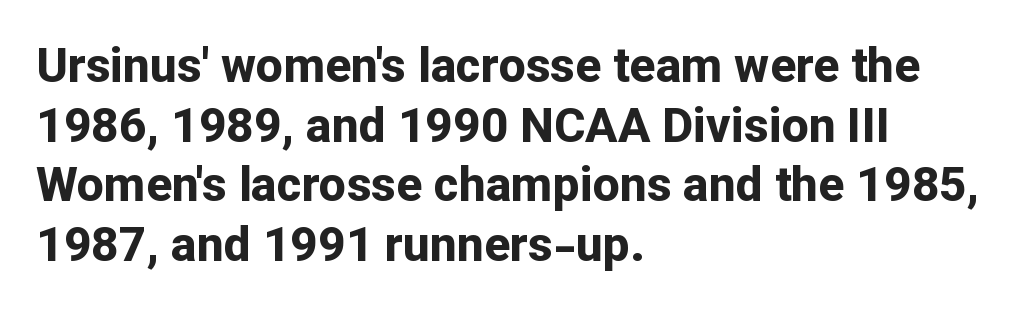
{"serif": "no", "italic": "no", "bold": "yes", "weight": "bold", "width": "normal", "stroke_contrast": "low", "x_height": "medium", "monospaced": "no", "underline": "no", "align": "left", "line_spacing_ratio": 1.24, "letter_spacing": "normal", "letter_spacing_em": 0.0, "glyph_px": 48}
